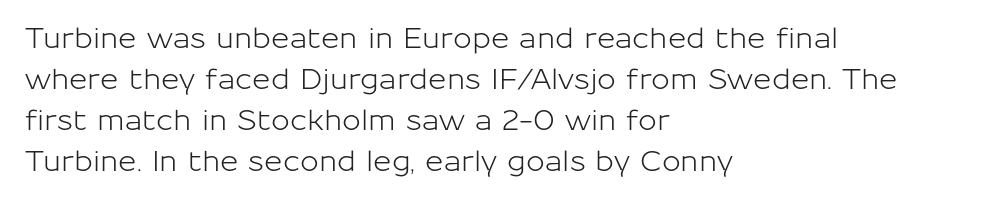
Posture: vertical. This sample has the flowing, uneven cadence of proportional lettering. Honestly, the letter spacing is just normal — you wouldn't notice it. Regular leading. Honestly, there is no underline to notice here at all.
